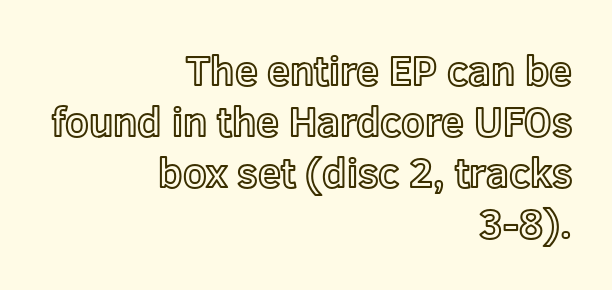
Q: Is the text italic (slanted)? A: No, it is upright.
Q: Is the text underlined? A: No.
Q: How is the paragraph aligned? A: Right-aligned.
Q: Is the spacing between letters normal or unusually wide? A: Normal.
Q: Width (condensed, normal, or wide)? A: Normal.
Q: x-height? A: Medium.
Q: Monospaced? A: No.
